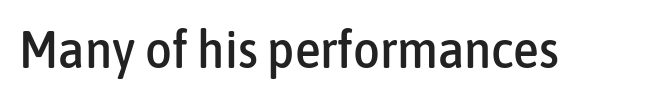
The image shows 52 px condensed sans-serif type, upright; set normal letter spacing, not underlined; low stroke contrast and a medium x-height.
